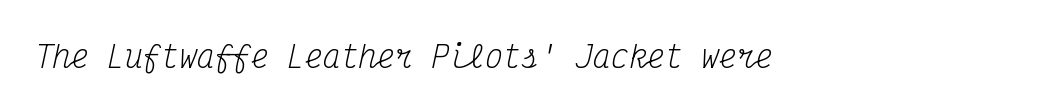
The image shows 30 px regular-weight, condensed serif type, italic (leaning right), monospaced; set normal letter spacing, not underlined; medium stroke contrast and a medium x-height.
